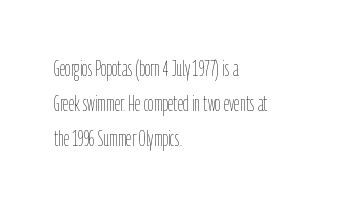
The image shows 22 px text type, upright; set left-aligned, normal line spacing (1.59x), normal letter spacing, not underlined.
